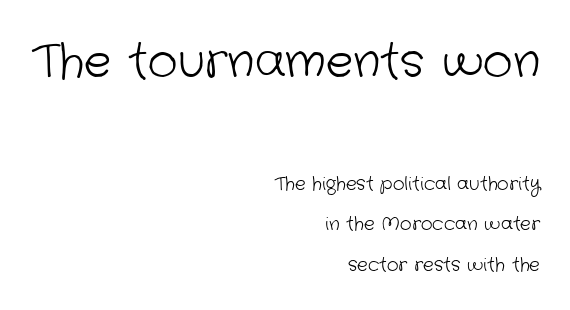
{"serif": "no", "bold": "no", "weight": "light", "width": "normal", "stroke_contrast": "low", "x_height": "medium", "monospaced": "no", "underline": "no", "align": "right", "line_spacing": "loose", "line_spacing_ratio": 2.26, "letter_spacing": "normal", "letter_spacing_em": 0.0, "larger_block": "first", "size_ratio": 2.56, "glyph_px": 46}
